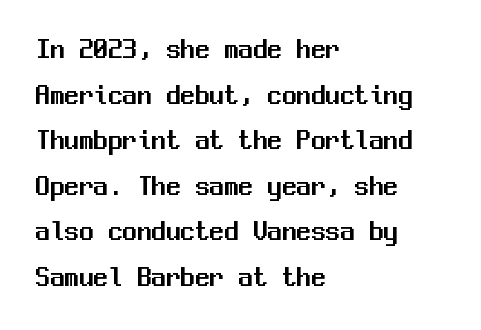
The image shows 29 px sans-serif type, upright, monospaced; set left-aligned, normal line spacing (1.57x), normal letter spacing, not underlined; medium stroke contrast and a medium x-height.
